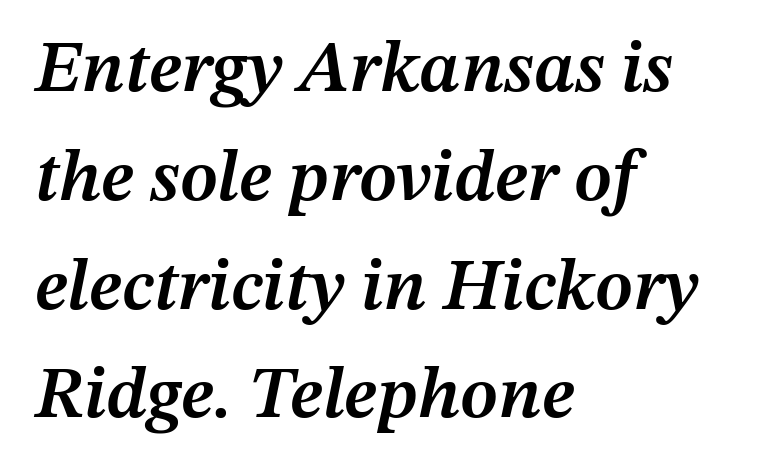
Q: Is the text bold? A: Semi-bold.
Q: Is the text italic (slanted)? A: Yes, it leans right by about 12 degrees.
Q: Is the text underlined? A: No.
Q: How is the paragraph aligned? A: Left-aligned.
Q: Is the spacing between letters normal or unusually wide? A: Normal.
Q: Is the spacing between lines tight, normal or loose? A: Normal.
Q: Width (condensed, normal, or wide)? A: Normal.
Q: Stroke contrast? A: Medium.
Q: x-height? A: Medium.
Q: Monospaced? A: No.
